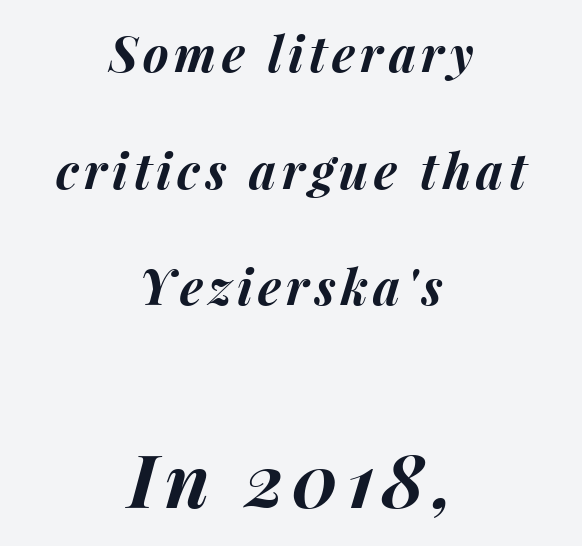
{"italic": "yes", "lean": "right", "slant_degrees": 15, "bold": "yes", "weight": "bold", "width": "normal", "stroke_contrast": "medium", "x_height": "medium", "monospaced": "no", "underline": "no", "align": "center", "line_spacing": "loose", "line_spacing_ratio": 2.38, "larger_block": "second", "size_ratio": 1.51, "glyph_px": 74}
